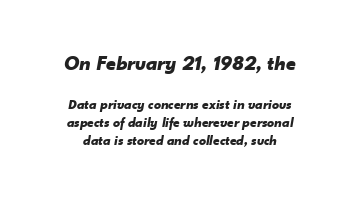
The image shows 21 px bold type, italic (leaning right); set normal line spacing (1.32x), normal letter spacing, not underlined; the first (top) block is 1.5x larger.
